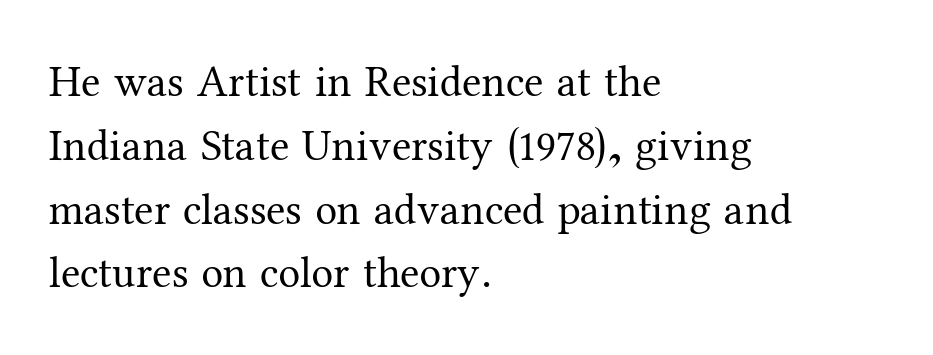
The image shows 44 px regular-weight serif type, upright; set left-aligned, normal line spacing (1.45x), normal letter spacing, not underlined; medium stroke contrast and a medium x-height.
